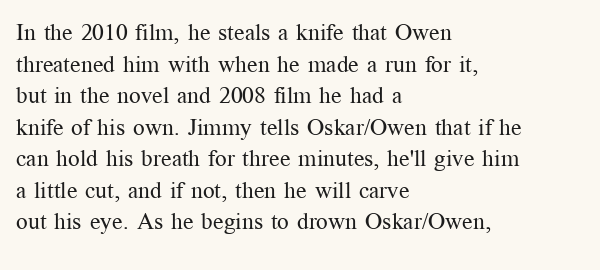
Q: Is the text bold? A: No.
Q: Is the text italic (slanted)? A: No, it is upright.
Q: Is the text underlined? A: No.
Q: How is the paragraph aligned? A: Left-aligned.
Q: Is the spacing between letters normal or unusually wide? A: Normal.
Q: Is the spacing between lines tight, normal or loose? A: Normal.
